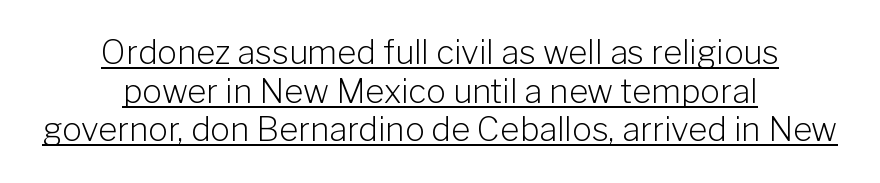
The image shows 33 px light sans-serif type, upright; set centered, line spacing 1.17x, normal letter spacing, underlined; low stroke contrast and a medium x-height.
